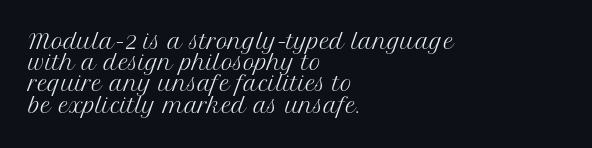
{"bold": "no", "underline": "no", "align": "left", "line_spacing": "tight", "line_spacing_ratio": 1.06, "letter_spacing": "normal", "letter_spacing_em": 0.0, "glyph_px": 20}
